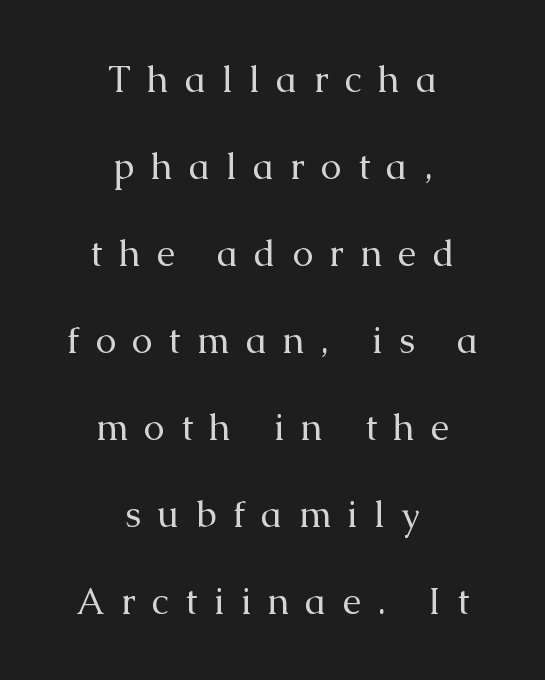
{"serif": "yes", "italic": "no", "bold": "no", "weight": "regular", "width": "normal", "stroke_contrast": "medium", "x_height": "medium", "monospaced": "no", "underline": "no", "align": "center", "line_spacing": "loose", "line_spacing_ratio": 2.35, "letter_spacing": "wide", "letter_spacing_em": 0.44, "glyph_px": 37}
